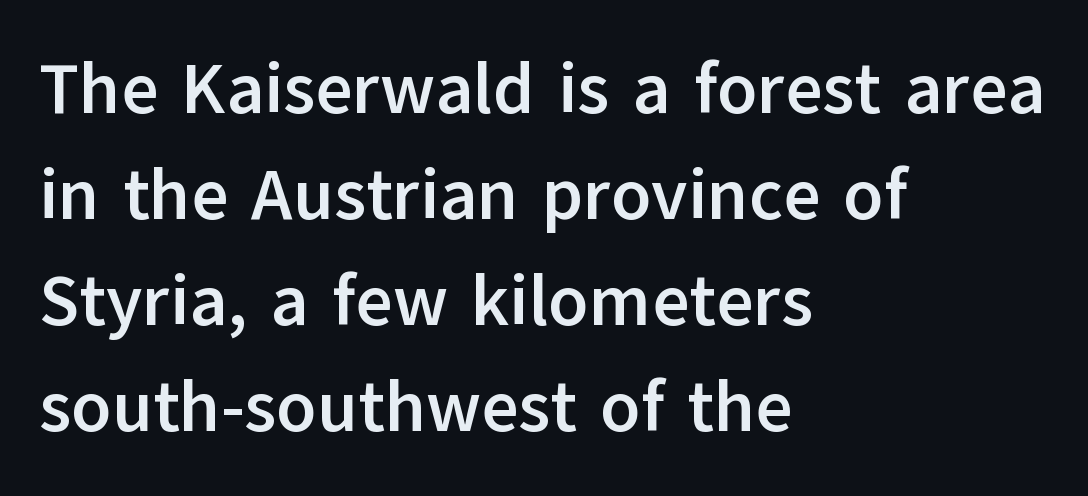
{"serif": "no", "italic": "no", "bold": "yes", "weight": "semibold", "width": "normal", "stroke_contrast": "low", "x_height": "medium", "monospaced": "no", "underline": "no", "align": "left", "line_spacing": "normal", "line_spacing_ratio": 1.47, "letter_spacing": "normal", "letter_spacing_em": 0.0, "glyph_px": 72}
